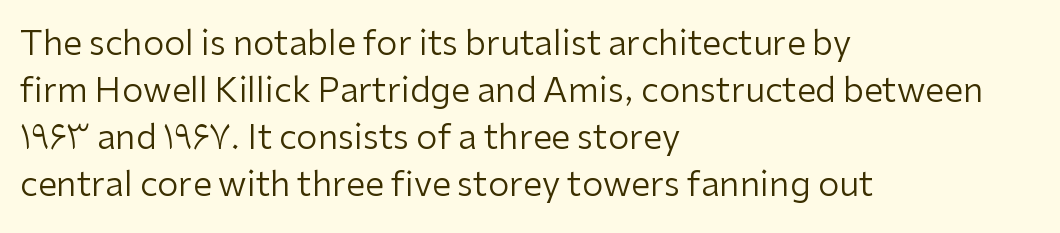
{"serif": "no", "italic": "no", "bold": "no", "weight": "regular", "width": "normal", "stroke_contrast": "low", "x_height": "medium", "monospaced": "no", "underline": "no", "align": "left", "line_spacing": "normal", "line_spacing_ratio": 1.38, "letter_spacing": "normal", "letter_spacing_em": 0.0, "glyph_px": 34}
